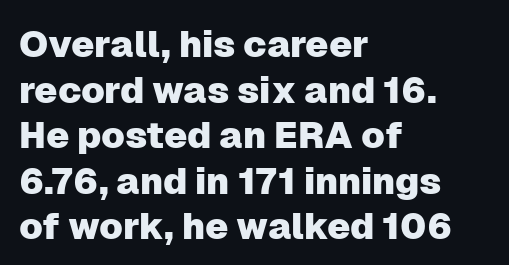
Serifs: no, the terminals of the letterforms are clean. The axis of the letterforms is exactly vertical. The specimen omits any rule beneath the text block's lines. This rendering leaves character spacing at its baseline value.
